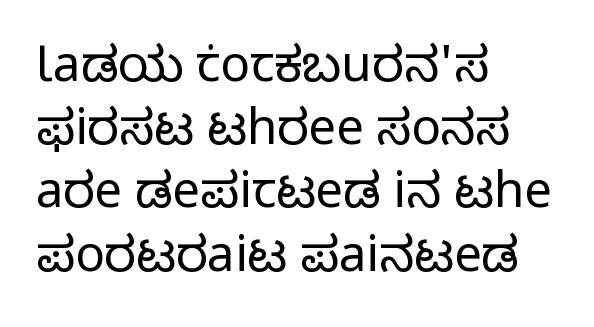
Q: Is the text bold? A: No.
Q: Is the text italic (slanted)? A: No, it is upright.
Q: Is the typeface a serif or a sans-serif typeface? A: Sans-serif.
Q: Is the text underlined? A: No.
Q: How is the paragraph aligned? A: Left-aligned.
Q: Is the spacing between letters normal or unusually wide? A: Normal.
Q: Is the spacing between lines tight, normal or loose? A: Normal.
Q: Width (condensed, normal, or wide)? A: Normal.
Q: Stroke contrast? A: Low.
Q: x-height? A: Medium.
Q: Monospaced? A: No.
